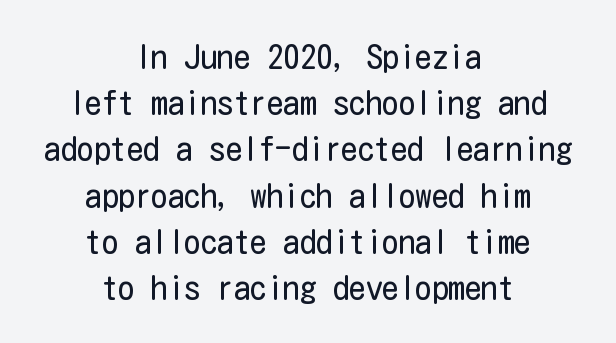
The characters are drawn with everyday or finer stroke widths. The characters display no serif detailing; their extremities are plain. Words appear dense and cohesive because spacing is normal. Italic? Not at all — the glyphs are vertical. How would I describe the line gaps? Plain and ordinary. Visually the block forms a symmetrical silhouette, jagged on both flanks.
